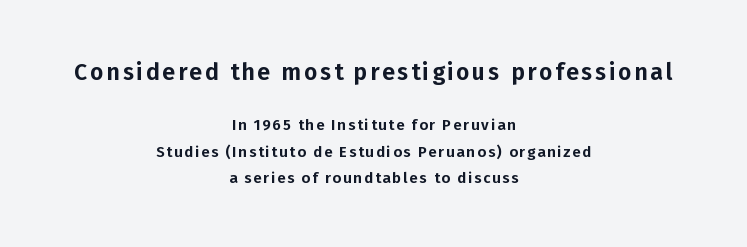
Q: Is the text italic (slanted)? A: No, it is upright.
Q: Is the text underlined? A: No.
Q: How is the paragraph aligned? A: Centered.
Q: Which block of text is set in a larger size, the first (top) or the second (bottom)? A: The first (top) one.
